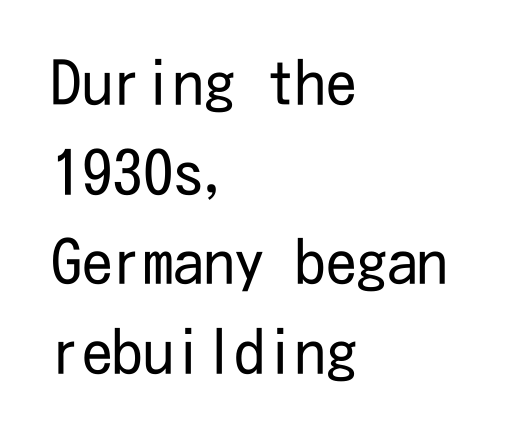
The image shows 61 px regular-weight, condensed sans-serif type, upright; set left-aligned, normal line spacing (1.47x), normal letter spacing, not underlined; low stroke contrast and a medium x-height.
